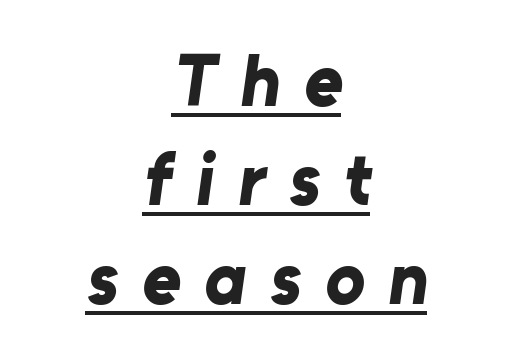
{"serif": "no", "bold": "yes", "weight": "bold", "width": "normal", "stroke_contrast": "low", "x_height": "medium", "monospaced": "no", "underline": "yes", "align": "center", "line_spacing": "normal", "line_spacing_ratio": 1.34, "letter_spacing": "wide", "letter_spacing_em": 0.32, "glyph_px": 74}
